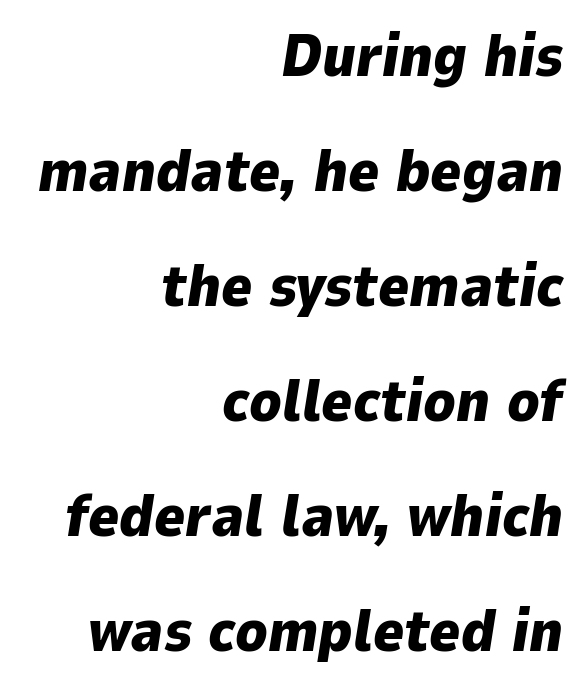
{"italic": "yes", "lean": "right", "slant_degrees": 9, "bold": "yes", "weight": "heavy", "width": "normal", "stroke_contrast": "low", "x_height": "medium", "monospaced": "no", "underline": "no", "align": "right", "line_spacing": "loose", "line_spacing_ratio": 1.95, "letter_spacing": "normal", "letter_spacing_em": 0.0, "glyph_px": 59}
